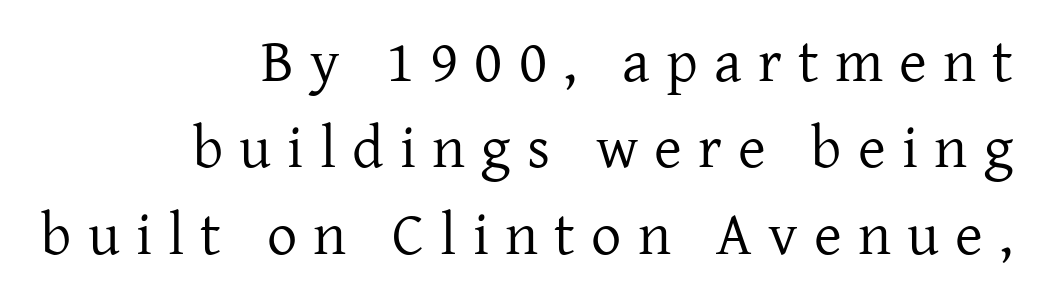
{"serif": "yes", "italic": "no", "bold": "no", "weight": "regular", "width": "normal", "stroke_contrast": "low", "x_height": "medium", "monospaced": "no", "underline": "no", "align": "right", "line_spacing": "normal", "line_spacing_ratio": 1.44, "letter_spacing": "wide", "letter_spacing_em": 0.27, "glyph_px": 60}
